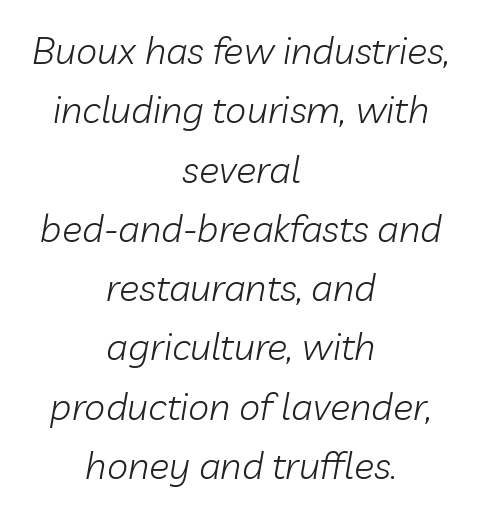
{"italic": "yes", "lean": "right", "slant_degrees": 10, "bold": "no", "weight": "light", "width": "normal", "stroke_contrast": "low", "x_height": "medium", "monospaced": "no", "underline": "no", "align": "center", "line_spacing": "normal", "line_spacing_ratio": 1.56, "letter_spacing": "normal", "letter_spacing_em": 0.0, "glyph_px": 38}
